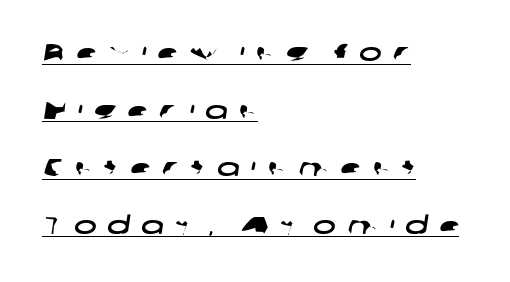
The image shows 24 px text type; set left-aligned, loose line spacing (2.4x), unusually wide letter spacing (+0.46 em), underlined.
